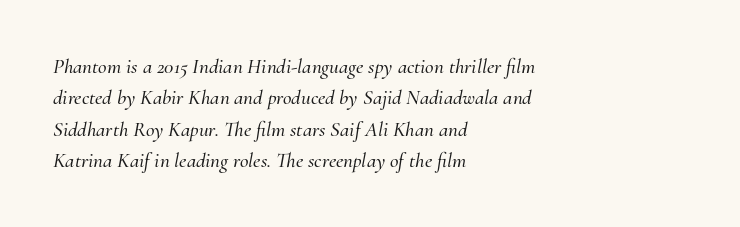
Layout note: lines flush left. Nobody drew a line under any word here. The letters sit at their default tracking, neither squeezed nor spread. The specimen reads as italic at a glance. In terms of leading, this rendering sits right in the middle.
